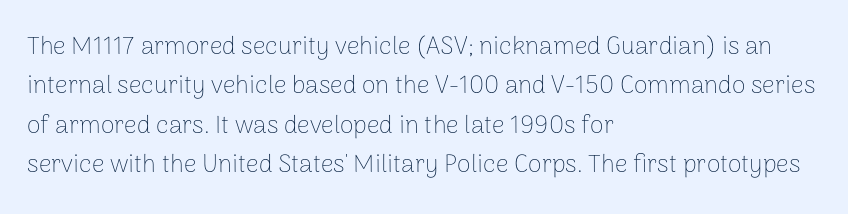
Q: Is the text bold? A: No.
Q: Is the text italic (slanted)? A: No, it is upright.
Q: Is the text underlined? A: No.
Q: How is the paragraph aligned? A: Left-aligned.
Q: Is the spacing between letters normal or unusually wide? A: Normal.
Q: Is the spacing between lines tight, normal or loose? A: Normal.
